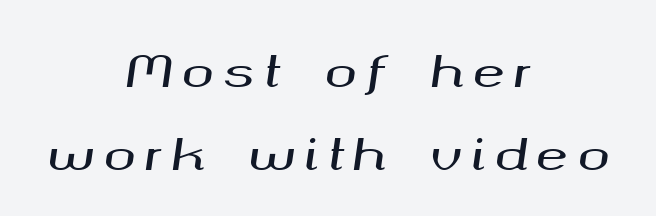
The image shows 43 px wide type, italic (leaning right); set centered, loose line spacing (1.92x), unusually wide letter spacing (+0.21 em), not underlined; medium stroke contrast and a medium x-height.
